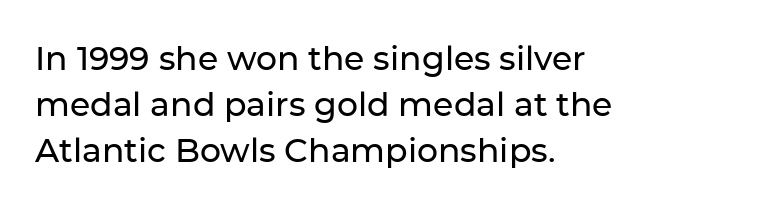
Leftover space on each line is placed entirely after the last word. No word sits above an underline. Regular leading. Inter-character spacing is left at the font's built-in metrics. Think of a printed novel: that variable character pitch is what you see here.
